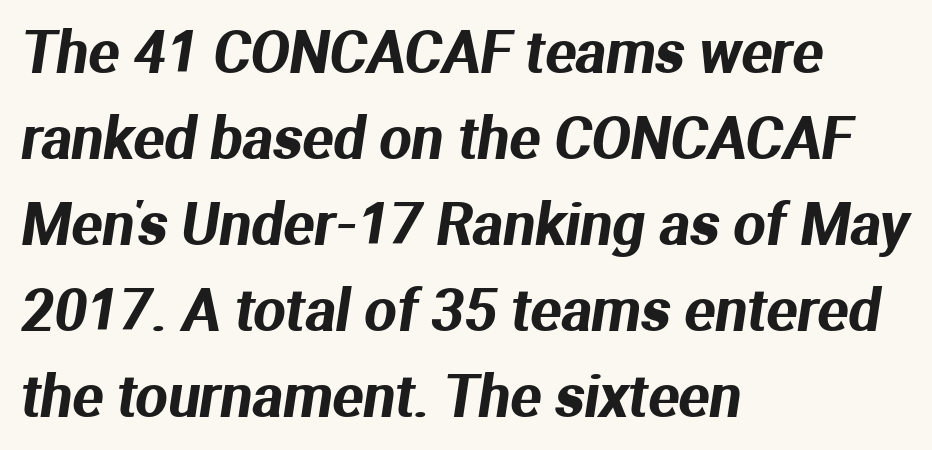
Q: Is the typeface a serif or a sans-serif typeface? A: Sans-serif.
Q: Is the text underlined? A: No.
Q: How is the paragraph aligned? A: Left-aligned.
Q: Is the spacing between letters normal or unusually wide? A: Normal.
Q: Is the spacing between lines tight, normal or loose? A: Normal.
Q: Width (condensed, normal, or wide)? A: Normal.
Q: Stroke contrast? A: Medium.
Q: x-height? A: Medium.
Q: Monospaced? A: No.
